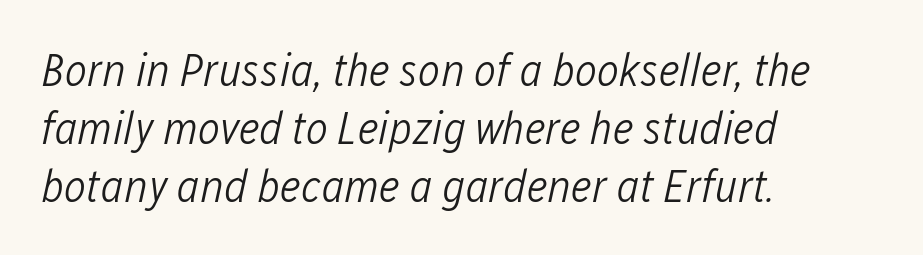
{"italic": "yes", "lean": "right", "slant_degrees": 12, "bold": "no", "weight": "light", "width": "condensed", "stroke_contrast": "low", "x_height": "medium", "monospaced": "no", "underline": "no", "align": "left", "line_spacing_ratio": 1.23, "letter_spacing": "normal", "letter_spacing_em": 0.0, "glyph_px": 47}
